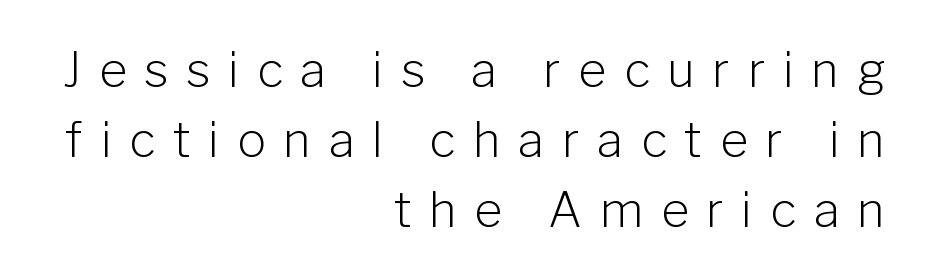
Q: Is the text bold? A: No.
Q: Is the text italic (slanted)? A: No, it is upright.
Q: Is the typeface a serif or a sans-serif typeface? A: Sans-serif.
Q: Is the text underlined? A: No.
Q: How is the paragraph aligned? A: Right-aligned.
Q: Is the spacing between letters normal or unusually wide? A: Unusually wide.
Q: Is the spacing between lines tight, normal or loose? A: Normal.
Q: Width (condensed, normal, or wide)? A: Normal.
Q: Stroke contrast? A: Low.
Q: x-height? A: Medium.
Q: Monospaced? A: No.
